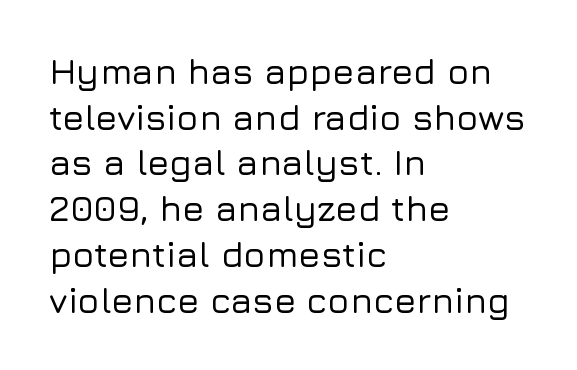
Q: Is the text italic (slanted)? A: No, it is upright.
Q: Is the typeface a serif or a sans-serif typeface? A: Sans-serif.
Q: Is the text underlined? A: No.
Q: How is the paragraph aligned? A: Left-aligned.
Q: Is the spacing between letters normal or unusually wide? A: Normal.
Q: Is the spacing between lines tight, normal or loose? A: Normal.
Q: Width (condensed, normal, or wide)? A: Normal.
Q: Stroke contrast? A: Low.
Q: x-height? A: Medium.
Q: Monospaced? A: No.
